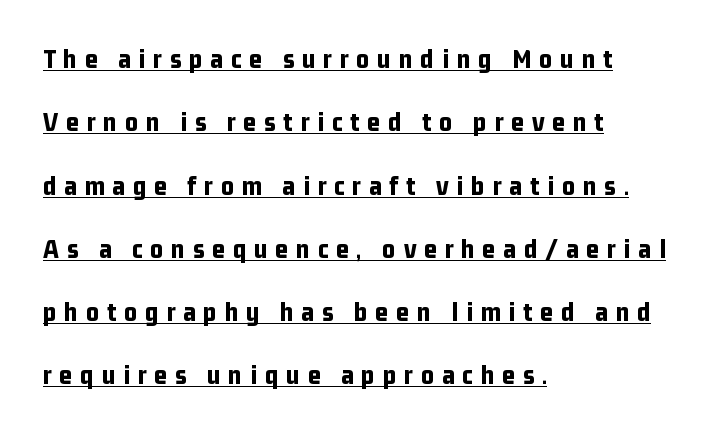
{"serif": "no", "italic": "no", "bold": "yes", "weight": "bold", "width": "condensed", "stroke_contrast": "low", "x_height": "medium", "monospaced": "no", "underline": "yes", "align": "left", "line_spacing": "loose", "line_spacing_ratio": 2.26, "letter_spacing": "wide", "letter_spacing_em": 0.28, "glyph_px": 28}
